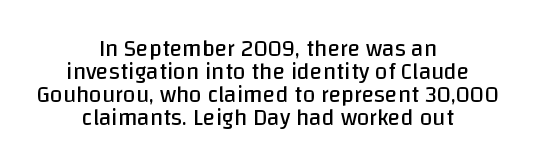
The image shows 23 px text type, upright; set centered, tight line spacing (1.0x), normal letter spacing, not underlined.
